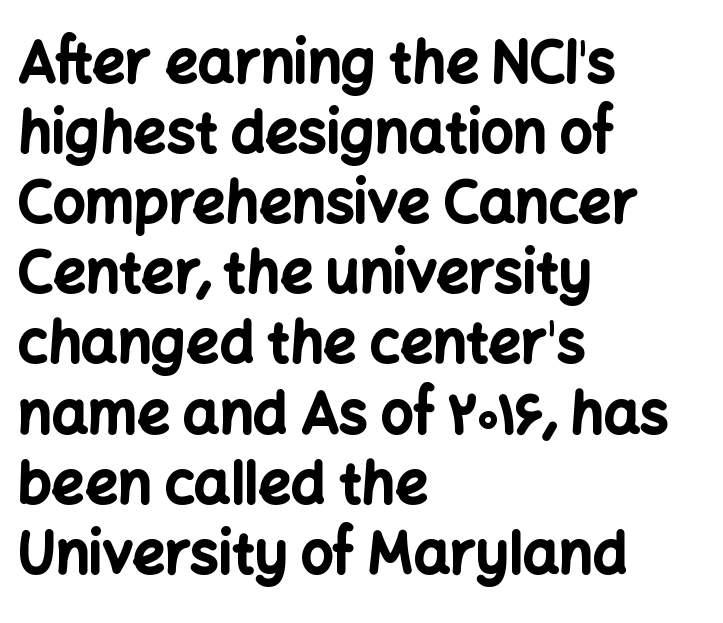
{"serif": "no", "italic": "no", "bold": "yes", "weight": "bold", "width": "normal", "stroke_contrast": "low", "x_height": "medium", "monospaced": "no", "underline": "no", "align": "left", "line_spacing_ratio": 1.23, "letter_spacing": "normal", "letter_spacing_em": 0.0, "glyph_px": 57}
